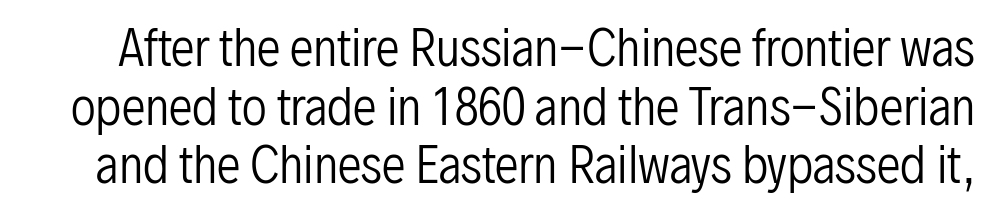
Q: Is the text bold? A: No.
Q: Is the text italic (slanted)? A: No, it is upright.
Q: Is the typeface a serif or a sans-serif typeface? A: Sans-serif.
Q: Is the text underlined? A: No.
Q: Is the spacing between letters normal or unusually wide? A: Normal.
Q: Width (condensed, normal, or wide)? A: Condensed.
Q: Stroke contrast? A: Low.
Q: x-height? A: Medium.
Q: Monospaced? A: No.
